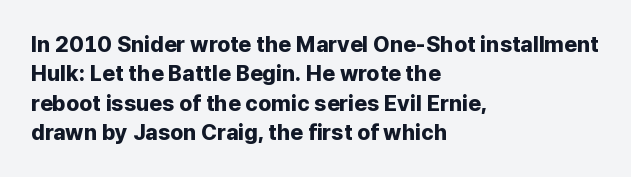
Every character sits straight up, as roman type does. Visually the block forms a straight wall on the left and a jagged coastline on the right. I'd describe the lettering as bold — thick and assertive. Unmarked baselines from the first word to the last.
